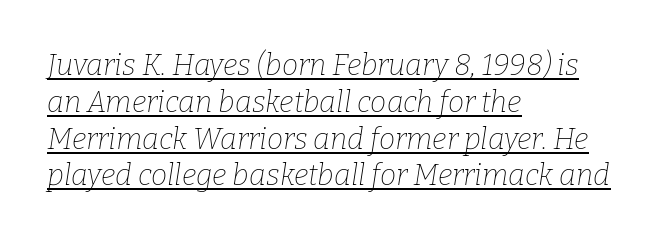
{"serif": "yes", "italic": "yes", "lean": "right", "slant_degrees": 9, "bold": "no", "weight": "thin", "width": "normal", "stroke_contrast": "low", "x_height": "medium", "monospaced": "no", "underline": "yes", "align": "left", "line_spacing": "normal", "line_spacing_ratio": 1.27, "letter_spacing": "normal", "letter_spacing_em": 0.0, "glyph_px": 29}
